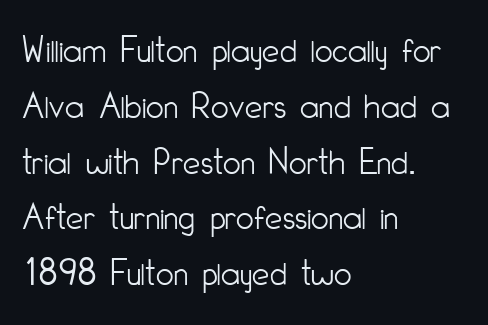
Q: Is the text bold? A: No.
Q: Is the text italic (slanted)? A: No, it is upright.
Q: Is the typeface a serif or a sans-serif typeface? A: Sans-serif.
Q: Is the text underlined? A: No.
Q: How is the paragraph aligned? A: Left-aligned.
Q: Is the spacing between letters normal or unusually wide? A: Normal.
Q: Is the spacing between lines tight, normal or loose? A: Normal.
Q: Width (condensed, normal, or wide)? A: Condensed.
Q: Stroke contrast? A: Low.
Q: x-height? A: Small.
Q: Monospaced? A: No.
